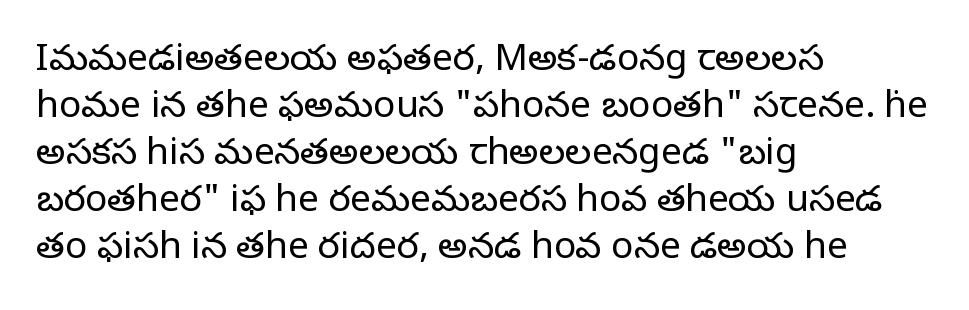
Tall strokes in this sample are plumb rather than angled. Stroke mass is kept to a normal reading level or below. The rendering uses a moderate line-height, typical for paragraphs. The line texture is even and compact thanks to regular tracking. Leftover space on each line is placed entirely after the last word.
